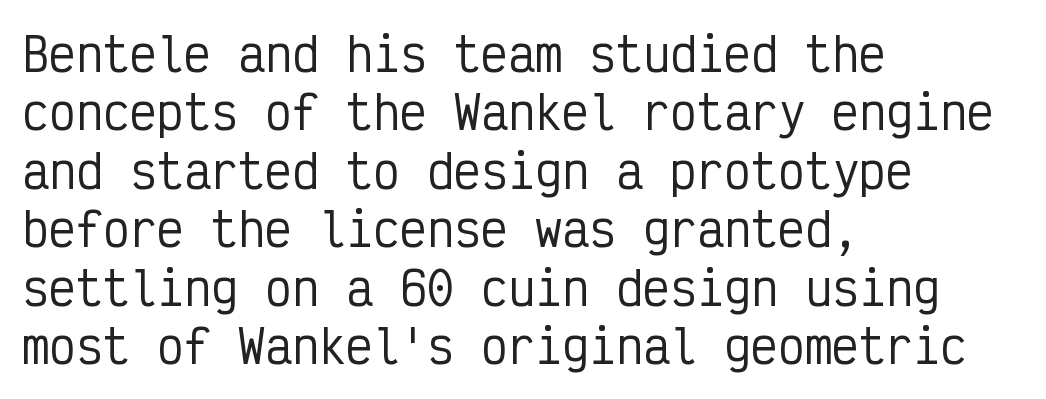
The rendering keeps characters at their native spacing. Horizontal bands of white between lines are of average thickness. Every stem runs plumb, perpendicular to the baseline. The string is rendered with underlining switched off. The rag falls on the right side of this text block.
